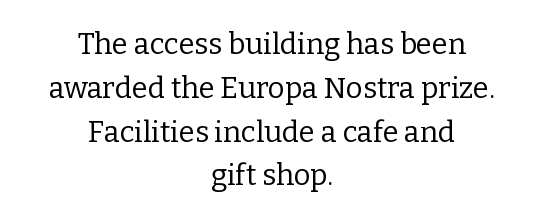
Caption: multi-line text, centered on the measure. The passage shown is typed in a proportional face where columns would drift. What kind of face is this? One with serifs. Unmarked baselines from the first word to the last. When letters stand straight like this, we call the style roman or upright. Tracking here is standard; glyphs follow each other at the usual distance.
